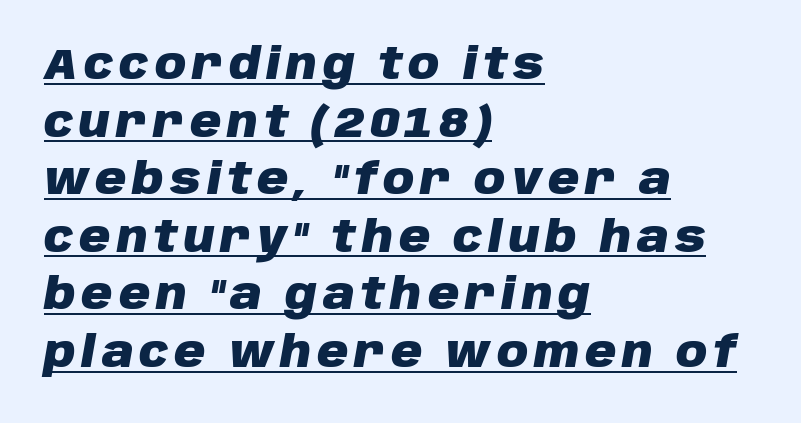
{"italic": "yes", "lean": "right", "slant_degrees": 10, "bold": "yes", "weight": "heavy", "width": "normal", "stroke_contrast": "low", "x_height": "large", "monospaced": "no", "underline": "yes", "align": "left", "line_spacing": "normal", "line_spacing_ratio": 1.34, "glyph_px": 43}
